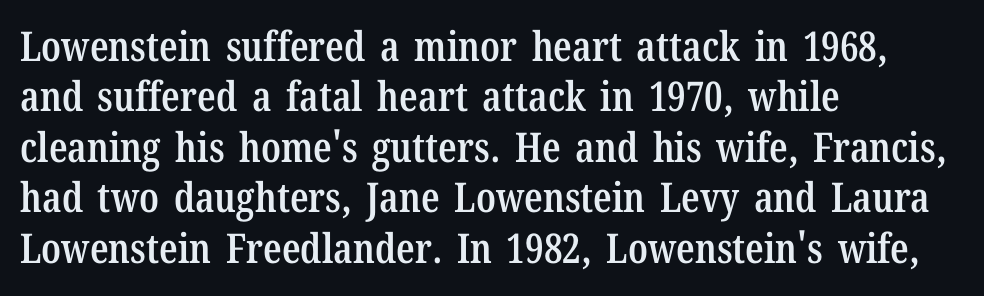
{"serif": "yes", "italic": "no", "bold": "semi", "weight": "semibold", "width": "condensed", "stroke_contrast": "low", "x_height": "medium", "monospaced": "no", "underline": "no", "align": "left", "line_spacing_ratio": 1.23, "letter_spacing": "normal", "letter_spacing_em": 0.0, "glyph_px": 41}
